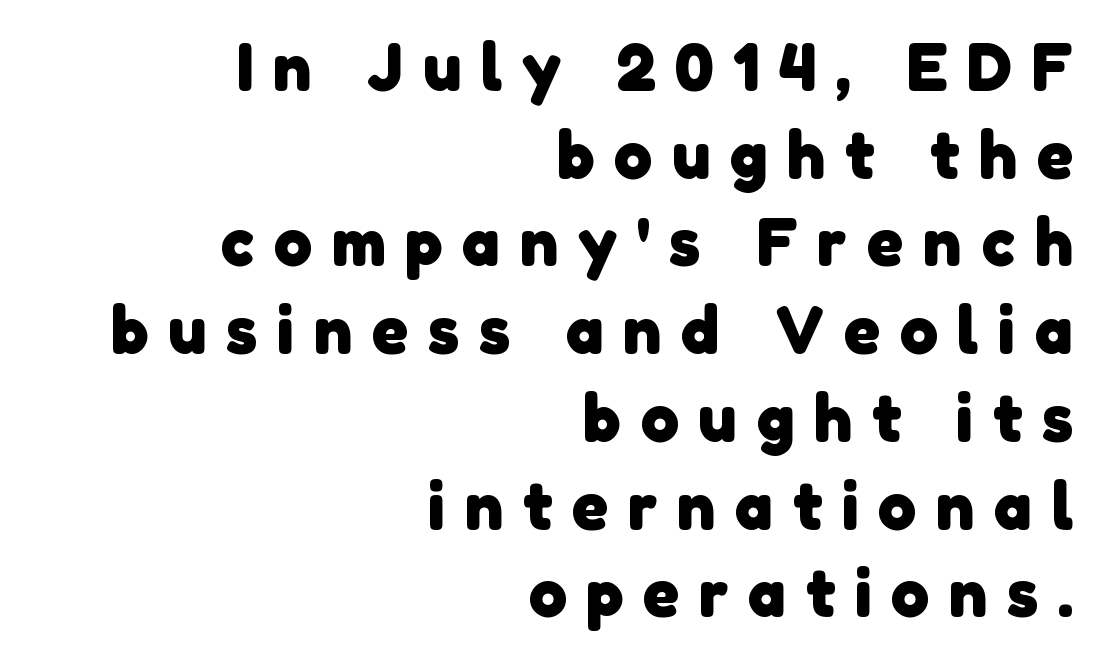
Q: Is the text bold? A: Yes.
Q: Is the typeface a serif or a sans-serif typeface? A: Sans-serif.
Q: Is the text underlined? A: No.
Q: How is the paragraph aligned? A: Right-aligned.
Q: Is the spacing between letters normal or unusually wide? A: Unusually wide.
Q: Is the spacing between lines tight, normal or loose? A: Normal.
Q: Width (condensed, normal, or wide)? A: Normal.
Q: Stroke contrast? A: Low.
Q: x-height? A: Medium.
Q: Monospaced? A: No.
